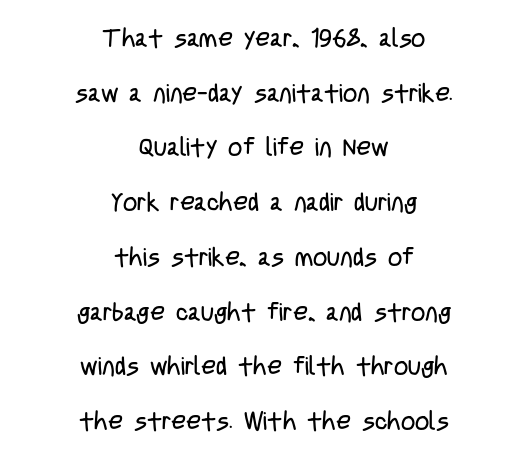
Q: Is the text bold? A: No.
Q: Is the text italic (slanted)? A: No, it is upright.
Q: Is the text underlined? A: No.
Q: How is the paragraph aligned? A: Centered.
Q: Is the spacing between letters normal or unusually wide? A: Normal.
Q: Is the spacing between lines tight, normal or loose? A: Loose.
